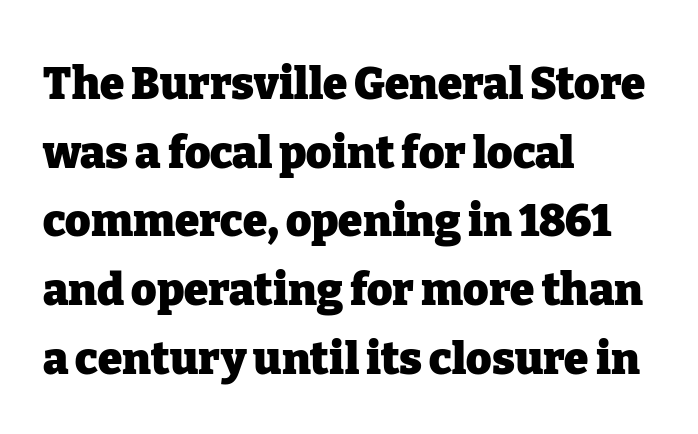
The image shows 44 px heavy serif type, upright; set left-aligned, normal line spacing (1.56x), normal letter spacing, not underlined; low stroke contrast and a medium x-height.
